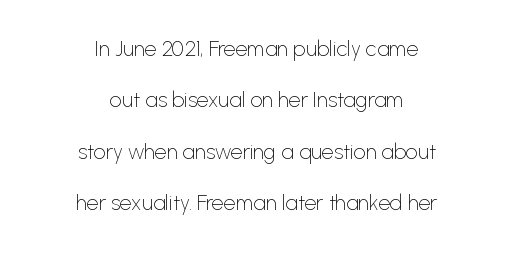
{"italic": "no", "bold": "no", "underline": "no", "align": "center", "line_spacing": "loose", "line_spacing_ratio": 2.45, "letter_spacing": "normal", "letter_spacing_em": 0.0, "glyph_px": 21}
